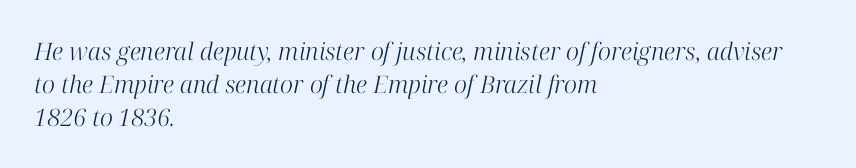
Q: Is the text bold? A: No.
Q: Is the text italic (slanted)? A: Yes, it leans right by about 12 degrees.
Q: Is the text underlined? A: No.
Q: How is the paragraph aligned? A: Left-aligned.
Q: Is the spacing between letters normal or unusually wide? A: Normal.
Q: Is the spacing between lines tight, normal or loose? A: Normal.
